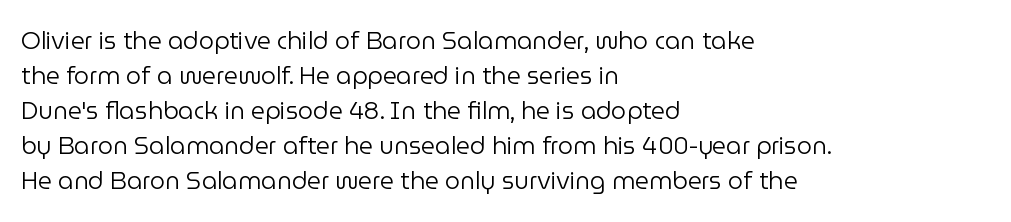
{"italic": "no", "bold": "no", "underline": "no", "align": "left", "line_spacing": "normal", "line_spacing_ratio": 1.46, "letter_spacing": "normal", "letter_spacing_em": 0.0, "glyph_px": 24}
